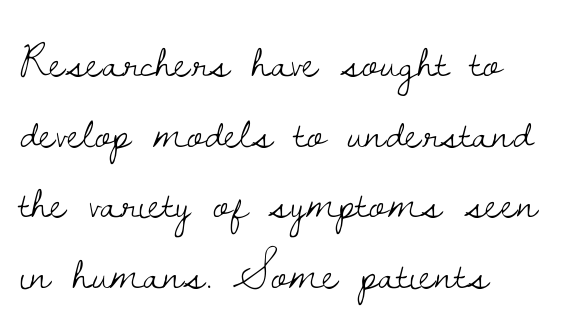
Each letter keeps its own natural width here, so spacing adapts to shape. The type is set solid horizontally, with unmodified tracking. In terms of leading, this rendering sits right in the middle.
